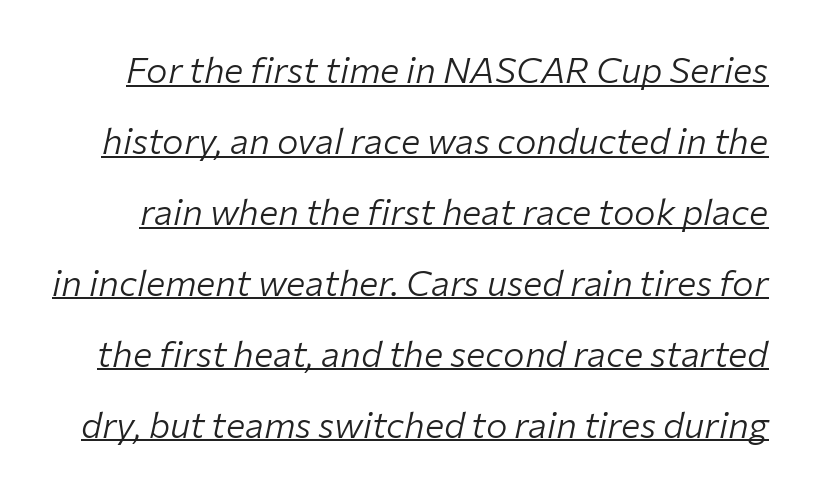
{"italic": "yes", "lean": "right", "slant_degrees": 12, "bold": "no", "weight": "light", "width": "normal", "stroke_contrast": "low", "x_height": "medium", "monospaced": "no", "underline": "yes", "line_spacing": "loose", "line_spacing_ratio": 1.97, "letter_spacing": "normal", "letter_spacing_em": 0.0, "glyph_px": 36}
